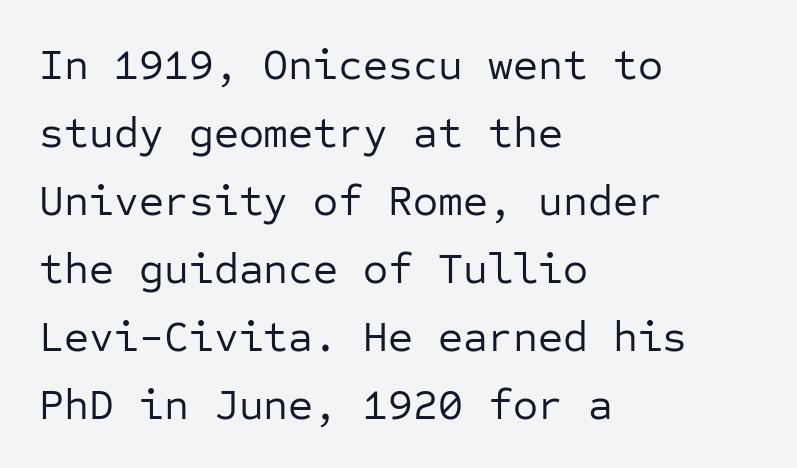
Does the lettering tilt? It doesn't — this is upright. If you measured baseline to baseline, you'd find a middling distance. The strokes carry an ordinary text weight at most. Which margin do the lines hug? The left one — the right edge is uneven. These lines are rendered in a fixed-pitch font. There is no visible air inserted between adjacent glyphs.
